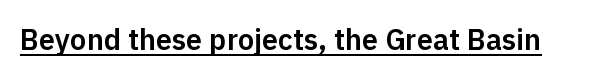
Q: Is the text italic (slanted)? A: No, it is upright.
Q: Is the typeface a serif or a sans-serif typeface? A: Sans-serif.
Q: Is the text underlined? A: Yes.
Q: Is the spacing between letters normal or unusually wide? A: Normal.
Q: Width (condensed, normal, or wide)? A: Normal.
Q: Stroke contrast? A: Low.
Q: x-height? A: Medium.
Q: Monospaced? A: No.
